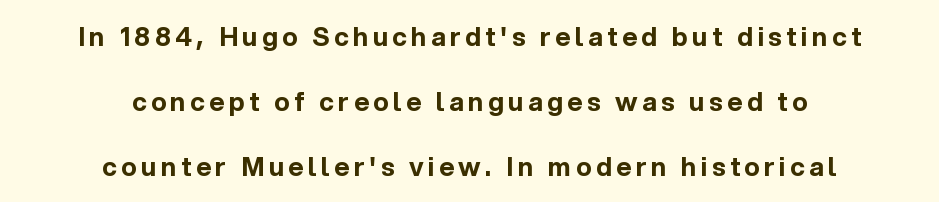
The image shows 26 px bold type, upright; set centered, loose line spacing (2.5x), not underlined.
